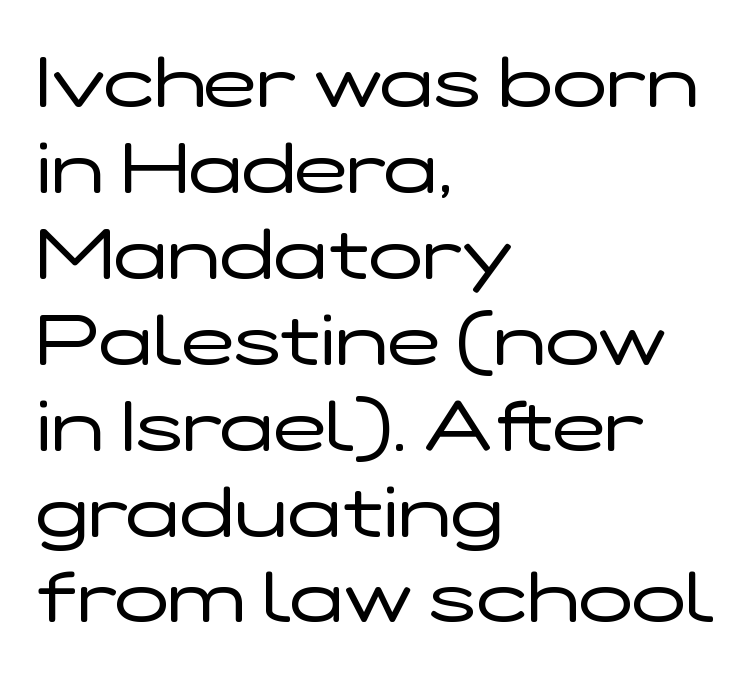
The zone under the glyphs is completely vacant. It's the straight-up-and-down kind of type. Every row of glyphs begins at an identical x-position on the left. The characters display no serif detailing; their extremities are plain. The letterforms sit at book weight or below. The face used here is proportionally spaced, like ordinary book or web type.
